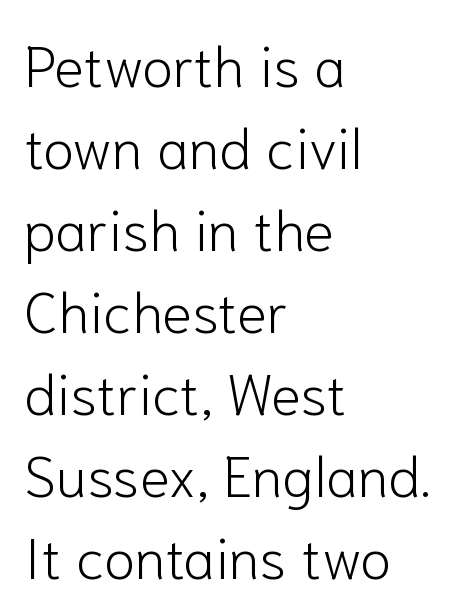
No chunkiness to these letters — they're not bold. One-word summary of the alignment: left. Do the characters align in a grid? No, the font is proportional. No extra tracking has been applied to these lines.
